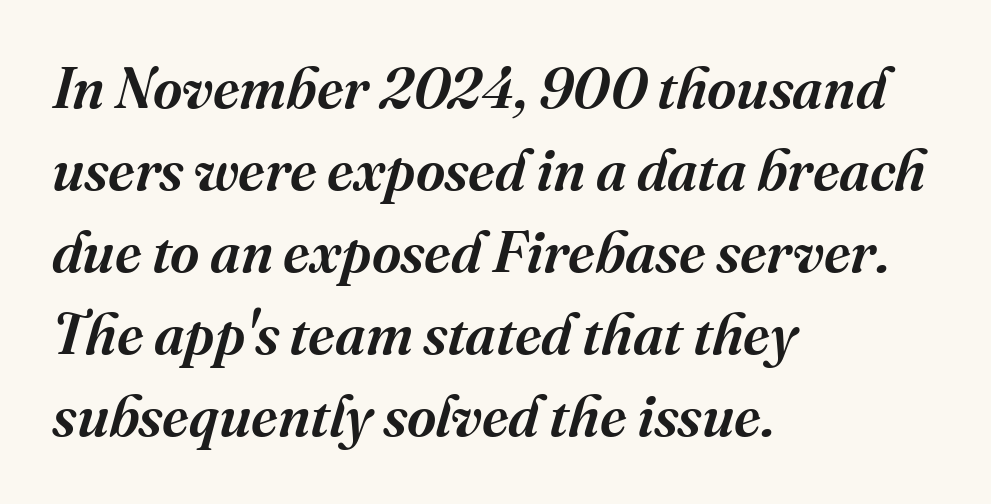
Q: Is the text italic (slanted)? A: Yes, it leans right by about 16 degrees.
Q: Is the typeface a serif or a sans-serif typeface? A: Serif.
Q: Is the text underlined? A: No.
Q: How is the paragraph aligned? A: Left-aligned.
Q: Is the spacing between letters normal or unusually wide? A: Normal.
Q: Is the spacing between lines tight, normal or loose? A: Normal.
Q: Width (condensed, normal, or wide)? A: Normal.
Q: Stroke contrast? A: Medium.
Q: x-height? A: Medium.
Q: Monospaced? A: No.
